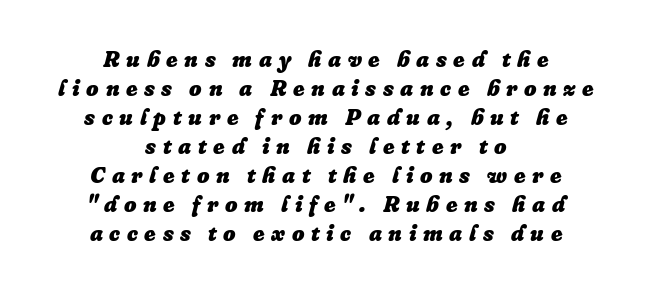
Compared with typical body copy, the letter spacing here is much looser. Visually the block forms a symmetrical silhouette, jagged on both flanks. Words float on clear page, feet unadorned. The rendering uses a bold face; every stroke is thick and dark. The block of text has a typical density, with ordinary space between rows.
